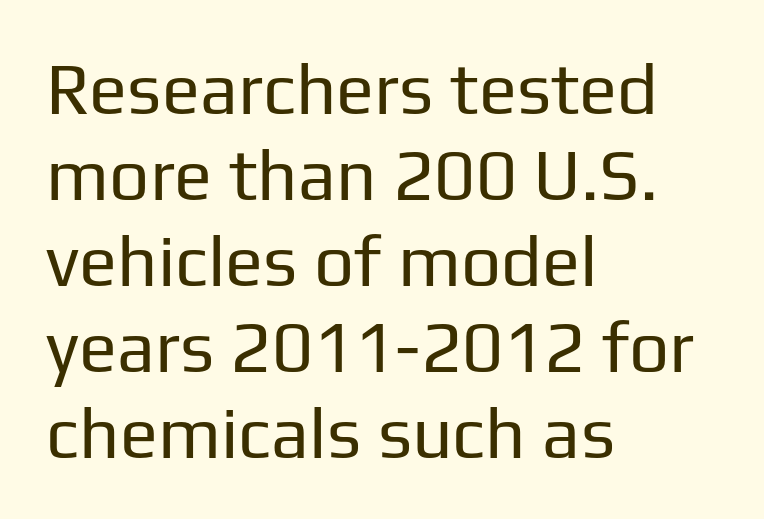
Q: Is the text bold? A: No.
Q: Is the text italic (slanted)? A: No, it is upright.
Q: Is the typeface a serif or a sans-serif typeface? A: Sans-serif.
Q: Is the text underlined? A: No.
Q: How is the paragraph aligned? A: Left-aligned.
Q: Is the spacing between letters normal or unusually wide? A: Normal.
Q: Width (condensed, normal, or wide)? A: Normal.
Q: Stroke contrast? A: Low.
Q: x-height? A: Medium.
Q: Monospaced? A: No.
